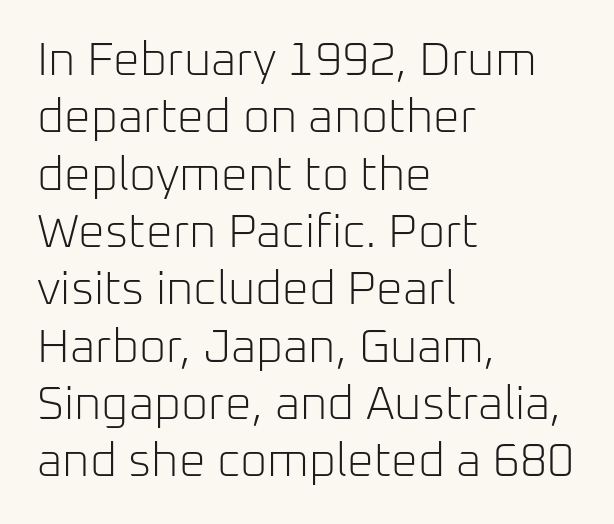
{"serif": "no", "italic": "no", "bold": "no", "weight": "light", "width": "normal", "stroke_contrast": "low", "x_height": "medium", "monospaced": "no", "underline": "no", "align": "left", "line_spacing_ratio": 1.22, "letter_spacing": "normal", "letter_spacing_em": 0.0, "glyph_px": 47}
